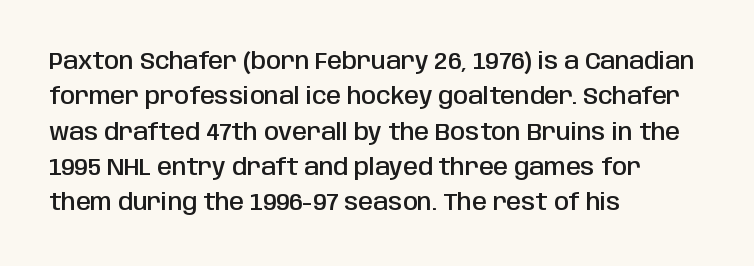
A fair bit of extra ink — the face is semibold, not bold. A roman cut, with each character standing at attention. The ragged edge is on the right, which tells us the setting is flush left. Leading: standard. The area under the type is left untouched.
